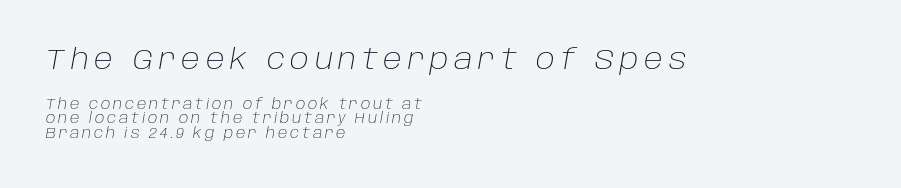
A bare baseline throughout the passage. Horizontally, the lines are justified to the leading edge only. You could not count columns in this text — the font is proportionally spaced. Students, observe: this is what under-led, compact text looks like. The letters in the upper block stand taller than those in the block below.
